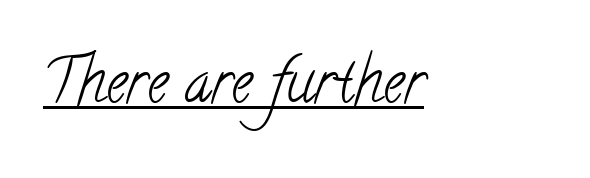
Q: Is the text bold? A: No.
Q: Is the typeface a serif or a sans-serif typeface? A: Serif.
Q: Is the text underlined? A: Yes.
Q: Is the spacing between letters normal or unusually wide? A: Normal.
Q: Width (condensed, normal, or wide)? A: Condensed.
Q: Stroke contrast? A: Low.
Q: x-height? A: Small.
Q: Monospaced? A: No.
